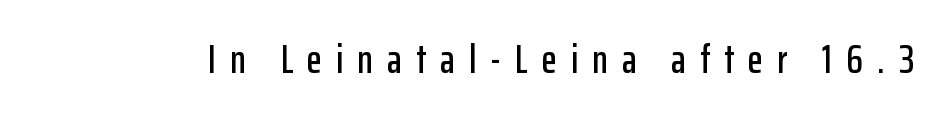
{"serif": "no", "italic": "no", "width": "condensed", "stroke_contrast": "low", "x_height": "medium", "monospaced": "no", "underline": "no", "letter_spacing": "wide", "letter_spacing_em": 0.35, "glyph_px": 40}
